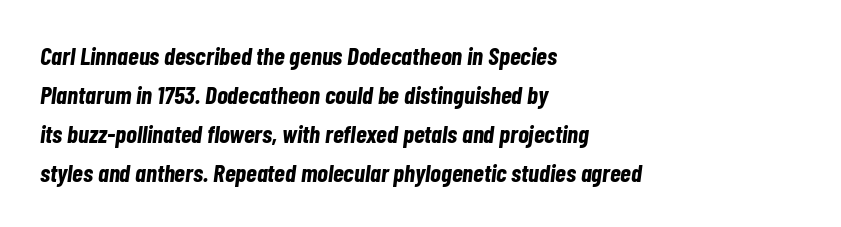
Heft: maximum for text — a bold. Line starts are locked; line ends wander. Characters are canted at an angle relative to the baseline's perpendicular. Each word holds together tightly as a unit, with standard inter-letter gaps. Underlining? Definitely not there.
